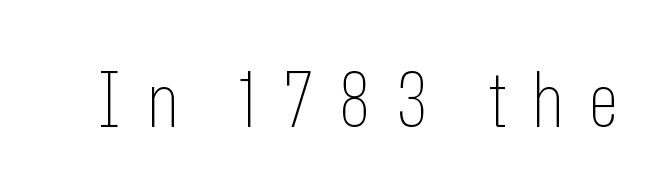
The image shows 76 px thin, condensed sans-serif type, upright; set unusually wide letter spacing (+0.34 em), not underlined; low stroke contrast and a medium x-height.
